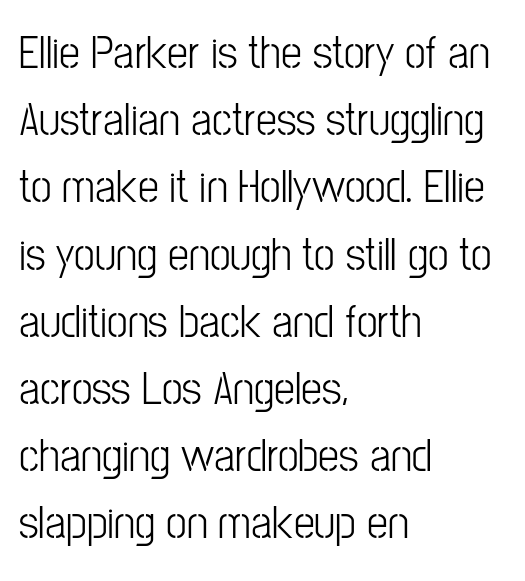
Classification — sans serif. Nothing unusual about the tracking: characters are spaced as the font intends. Any mark beneath the type? The region is blank. Rendered with straight, roman letterforms. Is this a heavy cut? Hardly; it is regular or lighter. Whoever set this chose a conventional vertical rhythm.
